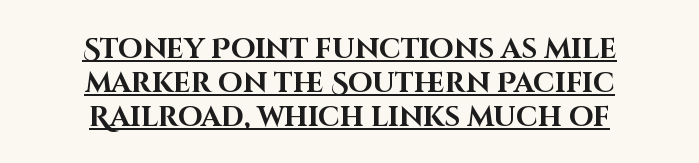
Q: Is the text bold? A: Yes.
Q: Is the text italic (slanted)? A: No, it is upright.
Q: Is the typeface a serif or a sans-serif typeface? A: Sans-serif.
Q: Is the text underlined? A: Yes.
Q: How is the paragraph aligned? A: Centered.
Q: Is the spacing between letters normal or unusually wide? A: Normal.
Q: Width (condensed, normal, or wide)? A: Normal.
Q: Stroke contrast? A: High.
Q: x-height? A: Large.
Q: Monospaced? A: No.
